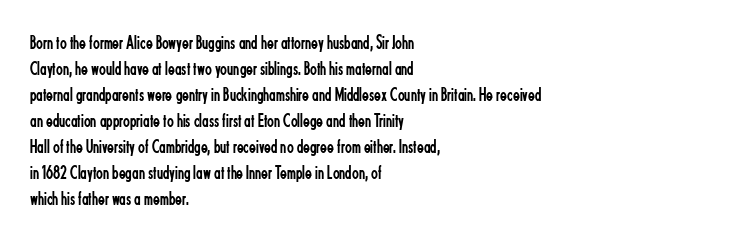
Where is the straight margin? On the left. This sample keeps an unexceptional amount of space between lines. The typesetting does not lean heavy: it is not bold. The gaps between neighbouring characters are ordinary and unremarkable. A clean baseline with only descenders dipping below it.
